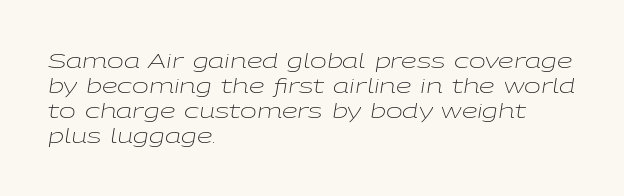
{"italic": "yes", "lean": "right", "slant_degrees": 9, "bold": "no", "underline": "no", "align": "left", "line_spacing": "normal", "line_spacing_ratio": 1.25, "letter_spacing": "normal", "letter_spacing_em": 0.0, "glyph_px": 20}
